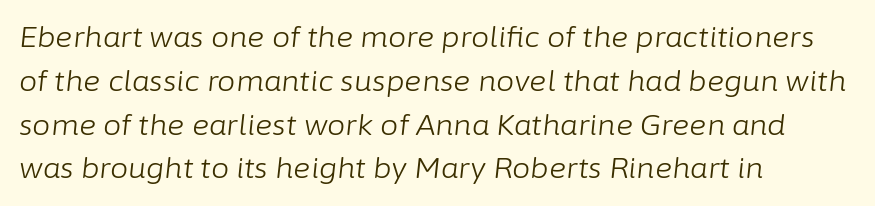
{"italic": "yes", "lean": "right", "slant_degrees": 6, "bold": "no", "weight": "light", "width": "normal", "stroke_contrast": "low", "x_height": "medium", "monospaced": "no", "underline": "no", "align": "left", "line_spacing": "normal", "line_spacing_ratio": 1.51, "letter_spacing": "normal", "letter_spacing_em": 0.0, "glyph_px": 29}
